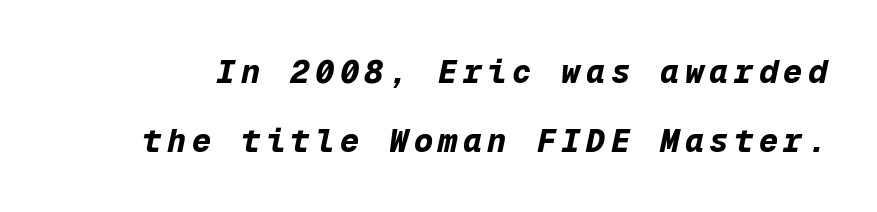
Q: Is the text bold? A: Yes.
Q: Is the text italic (slanted)? A: Yes, it leans right by about 12 degrees.
Q: Is the text underlined? A: No.
Q: Is the spacing between lines tight, normal or loose? A: Loose.
Q: Width (condensed, normal, or wide)? A: Normal.
Q: Stroke contrast? A: Low.
Q: x-height? A: Medium.
Q: Monospaced? A: Yes.
